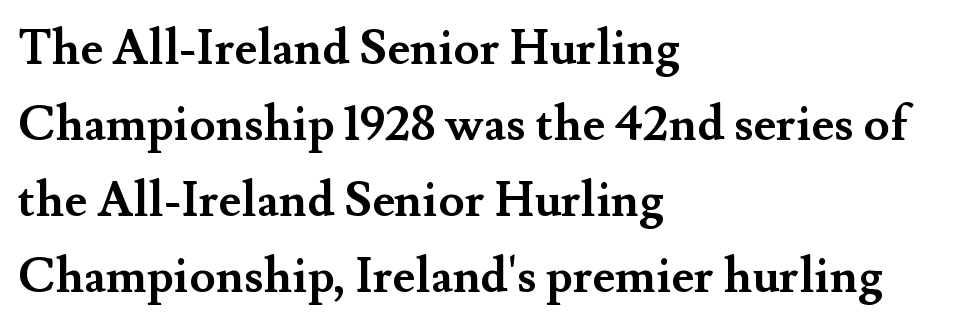
What weight is shown? A full bold with thick strokes. Interline gaps are of average width in this sample. Characters remain perfectly vertical along every line. Here the designer chose a conventional face with non-uniform glyph widths.
